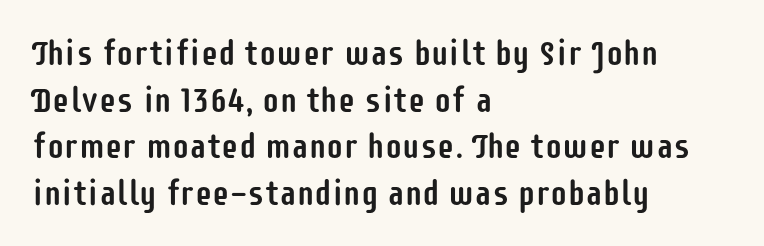
Q: Is the text italic (slanted)? A: No, it is upright.
Q: Is the typeface a serif or a sans-serif typeface? A: Sans-serif.
Q: Is the text underlined? A: No.
Q: How is the paragraph aligned? A: Left-aligned.
Q: Is the spacing between letters normal or unusually wide? A: Normal.
Q: Is the spacing between lines tight, normal or loose? A: Normal.
Q: Width (condensed, normal, or wide)? A: Condensed.
Q: Stroke contrast? A: Low.
Q: x-height? A: Large.
Q: Monospaced? A: No.
